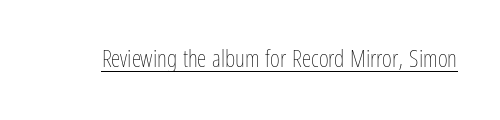
Q: Is the text bold? A: No.
Q: Is the text italic (slanted)? A: No, it is upright.
Q: Is the text underlined? A: Yes.
Q: Is the spacing between letters normal or unusually wide? A: Normal.
